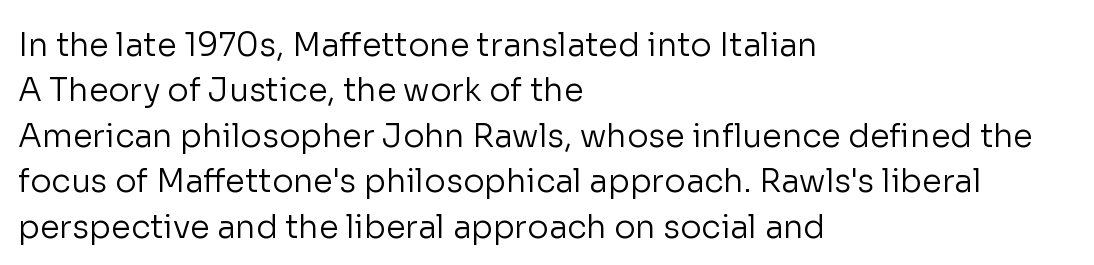
Q: Is the text bold? A: No.
Q: Is the text italic (slanted)? A: No, it is upright.
Q: Is the typeface a serif or a sans-serif typeface? A: Sans-serif.
Q: Is the text underlined? A: No.
Q: How is the paragraph aligned? A: Left-aligned.
Q: Is the spacing between letters normal or unusually wide? A: Normal.
Q: Is the spacing between lines tight, normal or loose? A: Normal.
Q: Width (condensed, normal, or wide)? A: Normal.
Q: Stroke contrast? A: Low.
Q: x-height? A: Medium.
Q: Monospaced? A: No.
